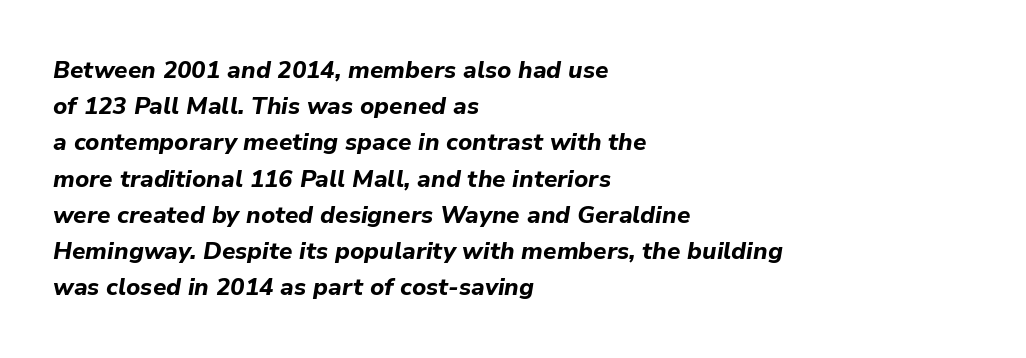
This rendering features lettering with no underline. Does the weight exceed regular? Yes, all the way to bold. Style check: oblique. The rendering anchors every line to the left-hand side. Line spacing here is normal.
